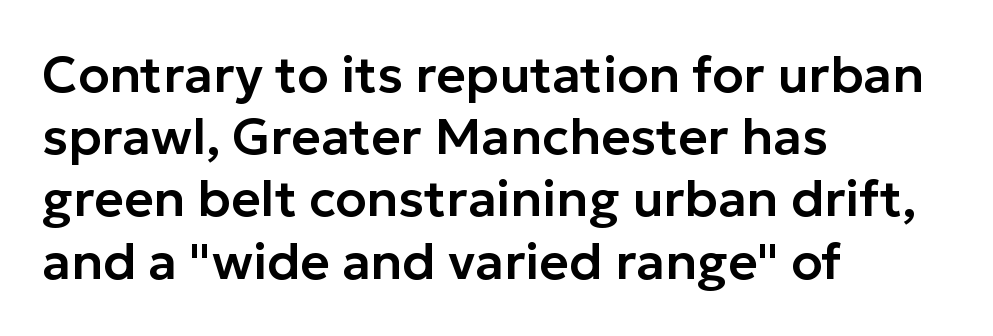
Q: Is the text italic (slanted)? A: No, it is upright.
Q: Is the typeface a serif or a sans-serif typeface? A: Sans-serif.
Q: Is the text underlined? A: No.
Q: How is the paragraph aligned? A: Left-aligned.
Q: Is the spacing between letters normal or unusually wide? A: Normal.
Q: Width (condensed, normal, or wide)? A: Normal.
Q: Stroke contrast? A: Low.
Q: x-height? A: Medium.
Q: Monospaced? A: No.
